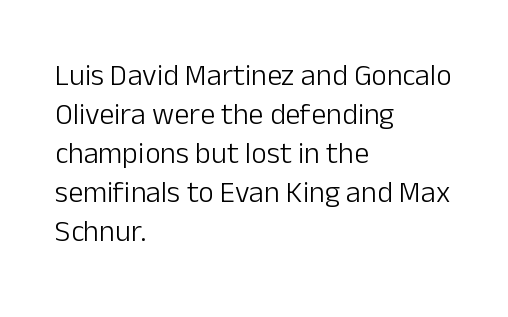
Casual observation: everything's shoved over to the left. The strip under each line holds only bare page. The rendering uses natural spacing where letterforms have individual widths. The line texture is even and compact thanks to regular tracking. Summary of vertical rhythm: regular, with standard interline spacing.
